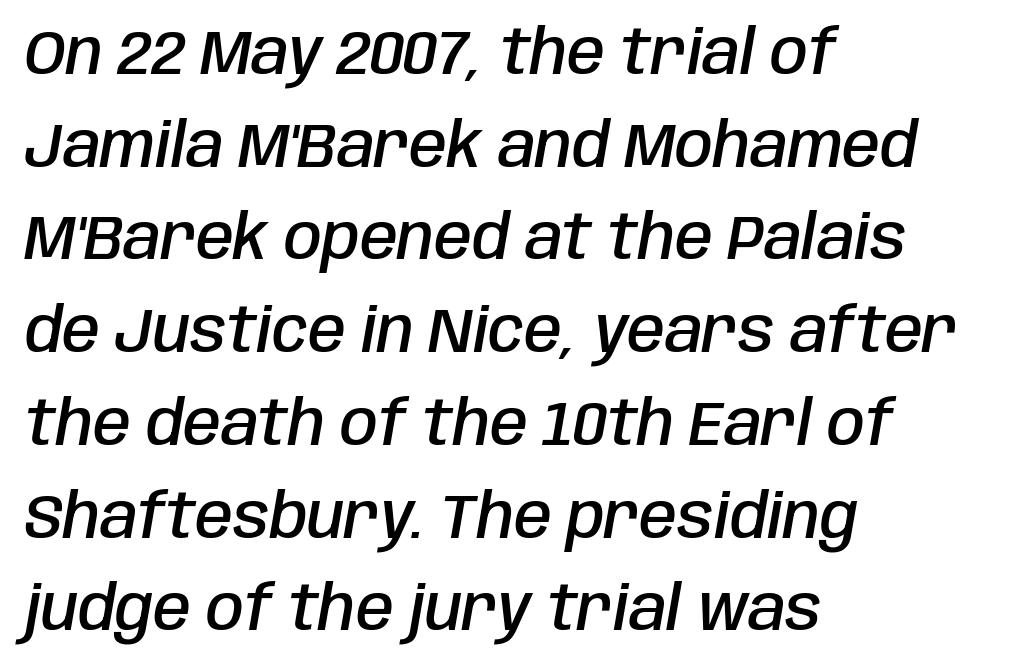
Q: Is the text bold? A: Semi-bold.
Q: Is the text italic (slanted)? A: Yes, it leans right by about 10 degrees.
Q: Is the text underlined? A: No.
Q: How is the paragraph aligned? A: Left-aligned.
Q: Is the spacing between letters normal or unusually wide? A: Normal.
Q: Is the spacing between lines tight, normal or loose? A: Normal.
Q: Width (condensed, normal, or wide)? A: Condensed.
Q: Stroke contrast? A: Low.
Q: x-height? A: Large.
Q: Monospaced? A: No.
